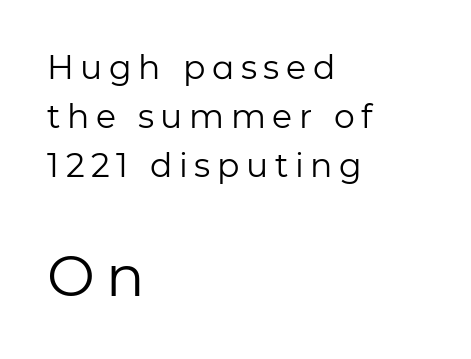
The image shows 57 px regular-weight sans-serif type, upright; set left-aligned, normal line spacing (1.49x), unusually wide letter spacing (+0.2 em), not underlined; the second (bottom) block is 1.73x larger; low stroke contrast and a medium x-height.
